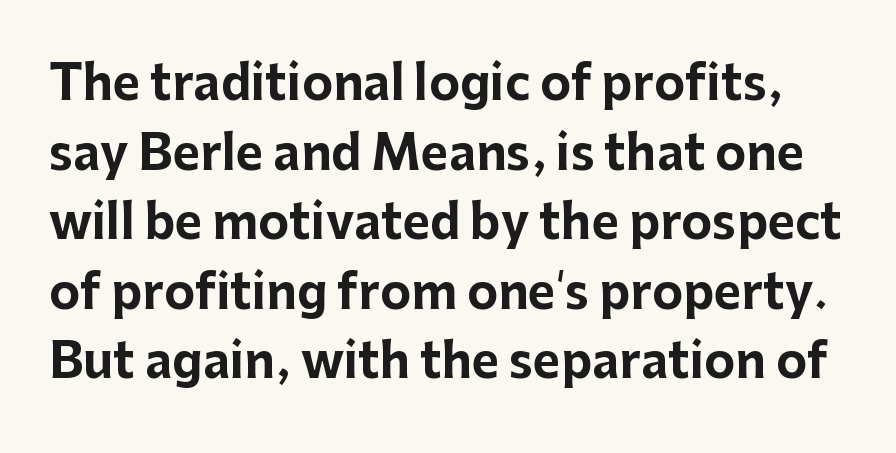
{"serif": "no", "italic": "no", "bold": "yes", "weight": "bold", "width": "normal", "stroke_contrast": "low", "x_height": "medium", "monospaced": "no", "underline": "no", "line_spacing": "normal", "line_spacing_ratio": 1.48, "letter_spacing": "normal", "letter_spacing_em": 0.0, "glyph_px": 47}
